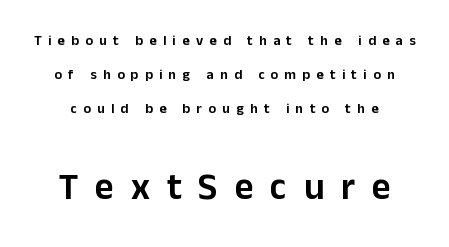
The line-height multiplier appears high, well above default. Does the bottom block carry the larger type? Yes, it does. You can tell from the bare stems that sans-serif type was used. The rendering uses natural spacing where letterforms have individual widths.
